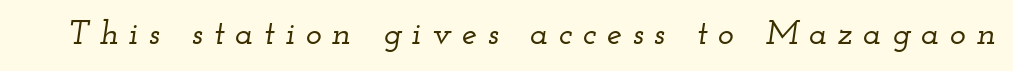
The image shows 34 px wide serif type, italic (leaning right); set unusually wide letter spacing (+0.31 em), not underlined; low stroke contrast and a small x-height.
